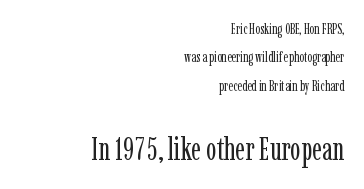
The type family on display is of the serif kind. Look at the tracking — it's just the regular setting, nothing added. The space between consecutive lines is lavish. Does the lettering tilt? It doesn't — this is upright. Anything drawn beneath the words? Only blank space. The second block has been scaled up relative to the first.
